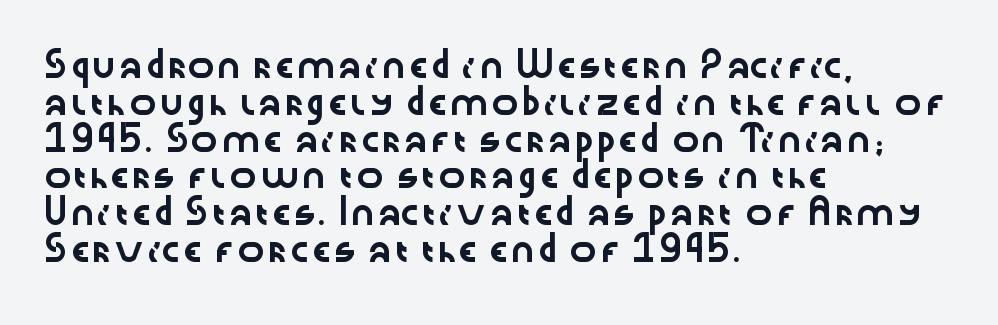
The image shows 23 px text type, upright; set left-aligned, normal line spacing (1.6x), normal letter spacing, not underlined.
